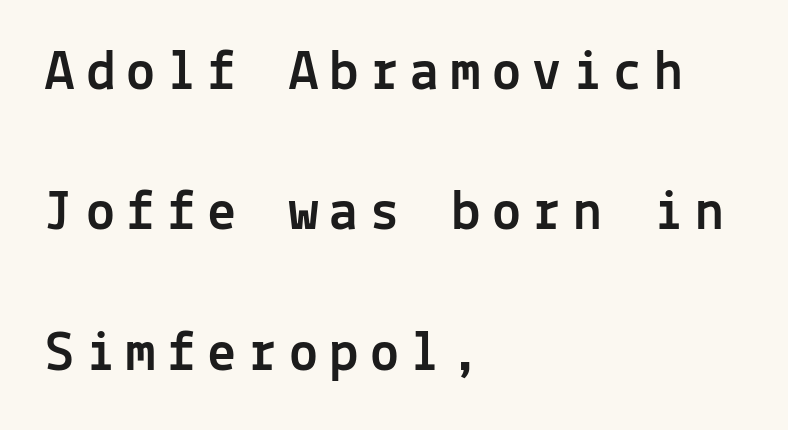
The typesetter chose a ragged-right arrangement here. Upright lettering throughout. To sum up the face: it is a sans, with no serifs. Spacing between characters has been opened up far beyond the box default. These lines stand farther apart than default settings would place them. The foot of each line stays bare and open.
